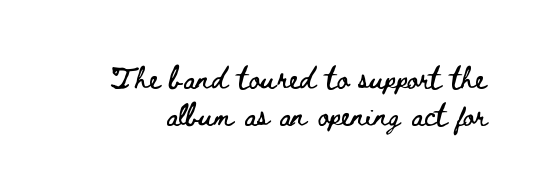
The specimen omits any rule beneath the text block's lines. The type is set solid horizontally, with unmodified tracking. The designer left line spacing at the default.
